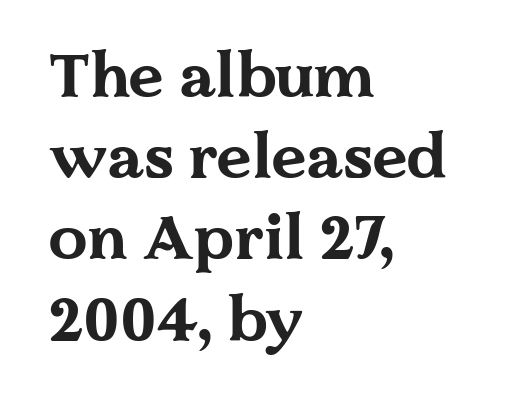
Q: Is the text bold? A: Yes.
Q: Is the text italic (slanted)? A: No, it is upright.
Q: Is the typeface a serif or a sans-serif typeface? A: Serif.
Q: Is the text underlined? A: No.
Q: How is the paragraph aligned? A: Left-aligned.
Q: Is the spacing between letters normal or unusually wide? A: Normal.
Q: Is the spacing between lines tight, normal or loose? A: Normal.
Q: Width (condensed, normal, or wide)? A: Wide.
Q: Stroke contrast? A: Medium.
Q: x-height? A: Medium.
Q: Monospaced? A: No.
